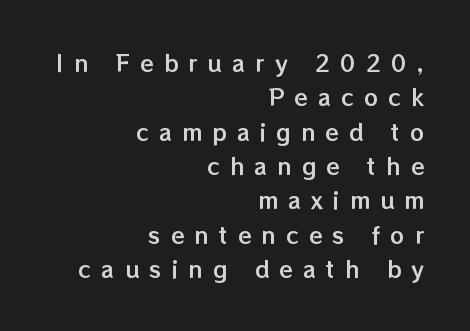
Descenders hang freely into open space. Every character sits straight up, as roman type does. Spacing between characters has been opened up far beyond the box default. Is there much room between lines? A standard amount, neither cramped nor airy. If you drew a ruler down the right edge, every line would touch it.
